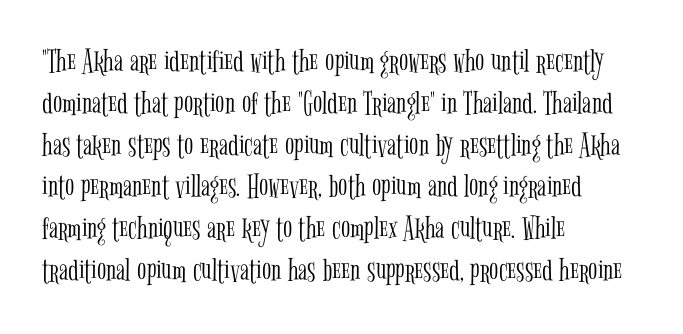
The image shows 34 px light, condensed serif type, upright; set left-aligned, line spacing 1.23x, normal letter spacing, not underlined; low stroke contrast and a medium x-height.
